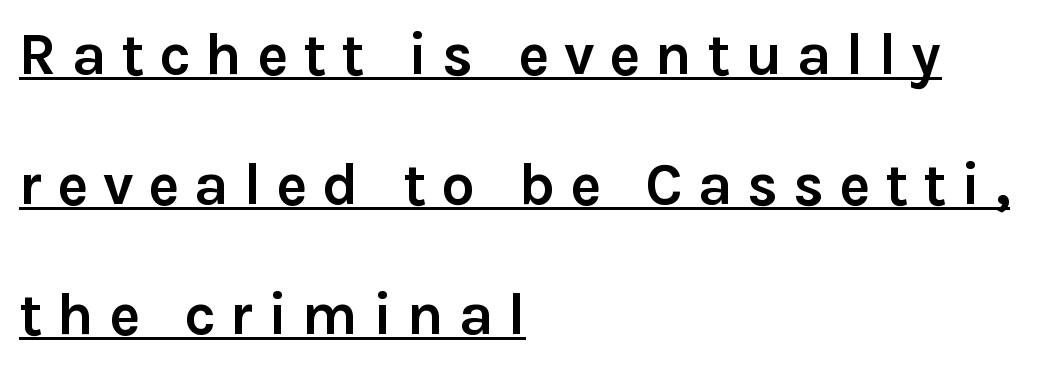
{"serif": "no", "italic": "no", "bold": "yes", "weight": "semibold", "width": "normal", "stroke_contrast": "low", "x_height": "medium", "monospaced": "no", "underline": "yes", "align": "left", "line_spacing": "loose", "line_spacing_ratio": 2.2, "letter_spacing": "wide", "letter_spacing_em": 0.25, "glyph_px": 59}
